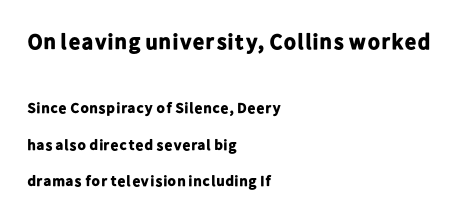
The image shows 22 px bold type, upright; set left-aligned, loose line spacing (2.44x), normal letter spacing, not underlined; the first (top) block is 1.47x larger.
